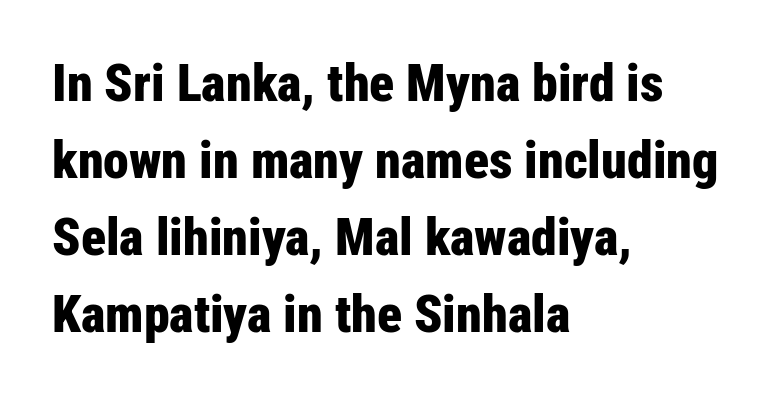
The image shows 52 px bold, condensed sans-serif type, upright; set left-aligned, normal line spacing (1.48x), normal letter spacing, not underlined; low stroke contrast and a medium x-height.
